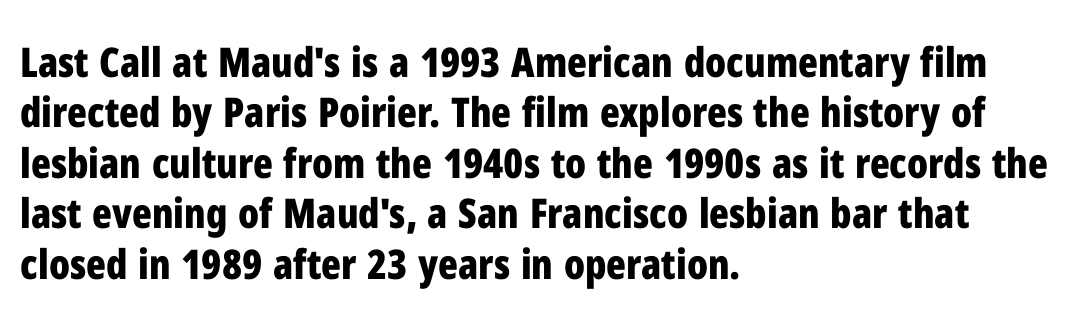
The image shows 41 px bold, condensed sans-serif type, upright; set left-aligned, line spacing 1.23x, normal letter spacing, not underlined; low stroke contrast and a medium x-height.
